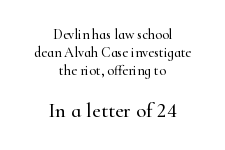
Q: Is the text italic (slanted)? A: No, it is upright.
Q: Is the text underlined? A: No.
Q: How is the paragraph aligned? A: Centered.
Q: Is the spacing between letters normal or unusually wide? A: Normal.
Q: Is the spacing between lines tight, normal or loose? A: Normal.
Q: Which block of text is set in a larger size, the first (top) or the second (bottom)? A: The second (bottom) one.
